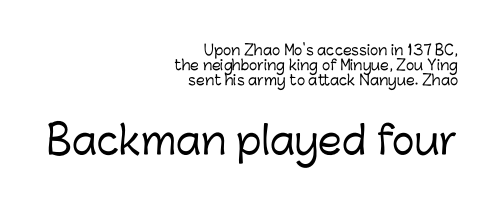
{"serif": "no", "italic": "no", "width": "normal", "stroke_contrast": "low", "x_height": "medium", "monospaced": "no", "underline": "no", "align": "right", "line_spacing": "tight", "line_spacing_ratio": 1.07, "letter_spacing": "normal", "letter_spacing_em": 0.0, "larger_block": "second", "size_ratio": 2.71, "glyph_px": 38}
